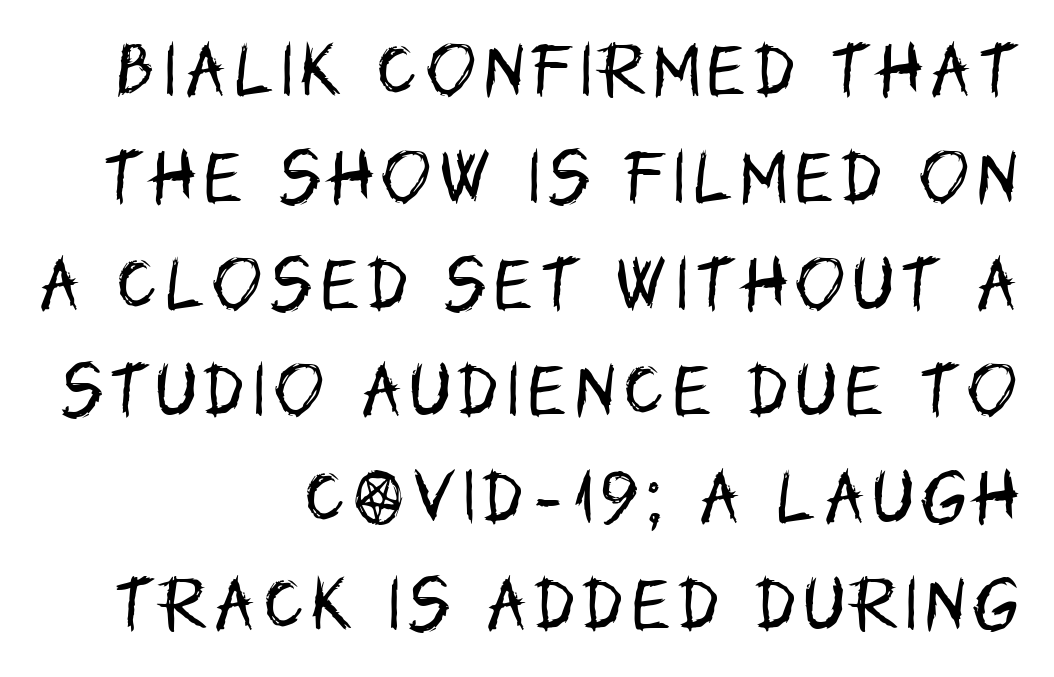
{"serif": "no", "italic": "no", "bold": "no", "weight": "regular", "width": "condensed", "stroke_contrast": "low", "x_height": "large", "monospaced": "no", "underline": "no", "align": "right", "line_spacing_ratio": 1.81, "glyph_px": 59}
